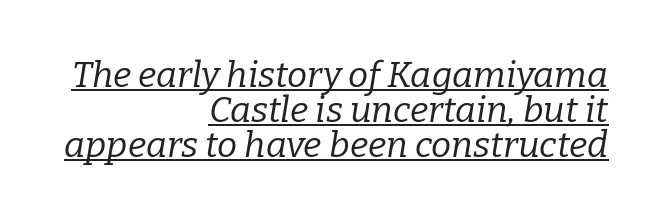
The image shows 36 px regular-weight serif type, italic (leaning right); set right-aligned, tight line spacing (0.97x), normal letter spacing, underlined; low stroke contrast and a medium x-height.
